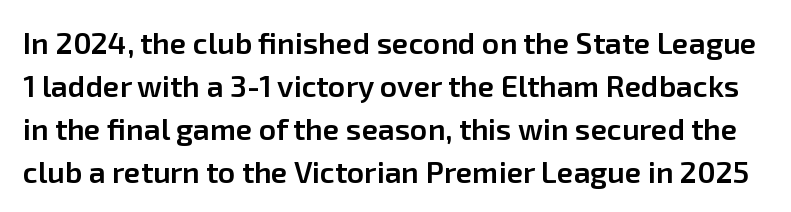
Q: Is the text bold? A: Semi-bold.
Q: Is the text italic (slanted)? A: No, it is upright.
Q: Is the typeface a serif or a sans-serif typeface? A: Sans-serif.
Q: Is the text underlined? A: No.
Q: Is the spacing between letters normal or unusually wide? A: Normal.
Q: Is the spacing between lines tight, normal or loose? A: Normal.
Q: Width (condensed, normal, or wide)? A: Normal.
Q: Stroke contrast? A: Low.
Q: x-height? A: Medium.
Q: Monospaced? A: No.
